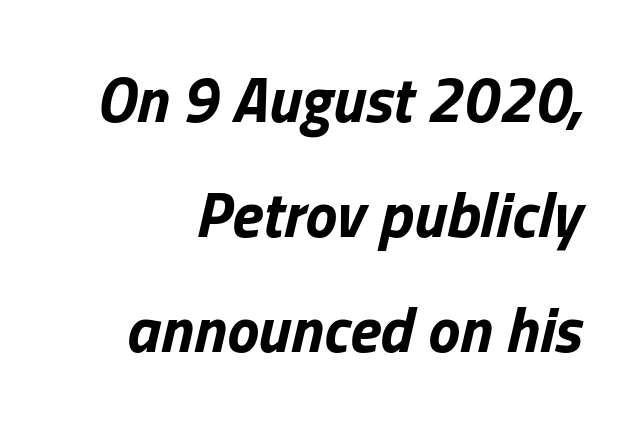
{"italic": "yes", "lean": "right", "slant_degrees": 13, "bold": "yes", "weight": "bold", "width": "normal", "stroke_contrast": "low", "x_height": "medium", "monospaced": "no", "underline": "no", "align": "right", "line_spacing_ratio": 1.8, "letter_spacing": "normal", "letter_spacing_em": 0.0, "glyph_px": 64}
